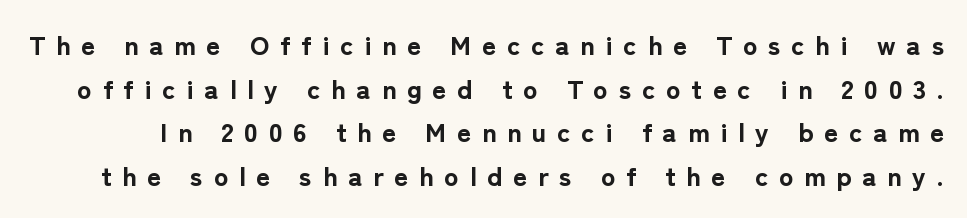
The lettering stays uniformly vertical, giving the passage a roman look. Each new line begins a customary step beneath the previous one. The letters are bold, with thick, heavy strokes. The letterforms stand isolated, each surrounded by extra space. Just letters on the line, the space beneath them empty.
